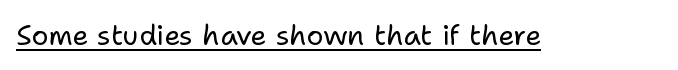
The image shows 28 px regular-weight sans-serif type, upright; set normal letter spacing, underlined; low stroke contrast and a medium x-height.
